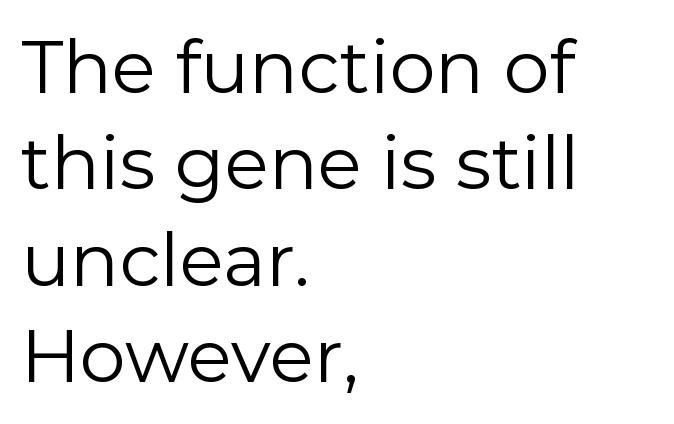
These lines were composed using upright roman letters. Classification — sans serif. A student would call this left alignment; a typographer would say flush left, rag right. Tracking value appears to be zero — textbook default spacing. Think of a printed novel: that variable character pitch is what you see here.
